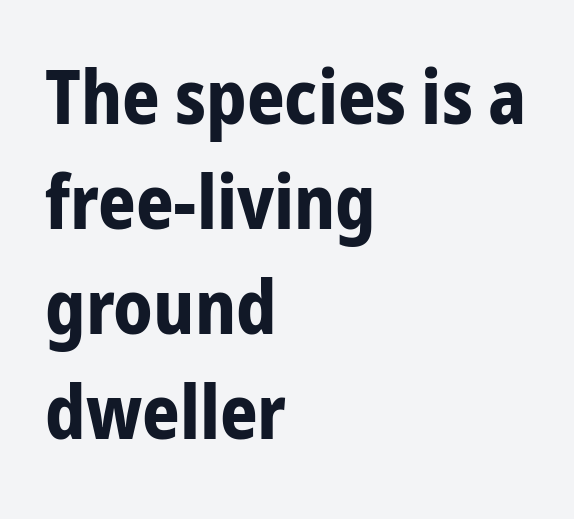
The image shows 74 px bold, condensed sans-serif type, upright; set left-aligned, normal line spacing (1.42x), normal letter spacing, not underlined; low stroke contrast and a medium x-height.
